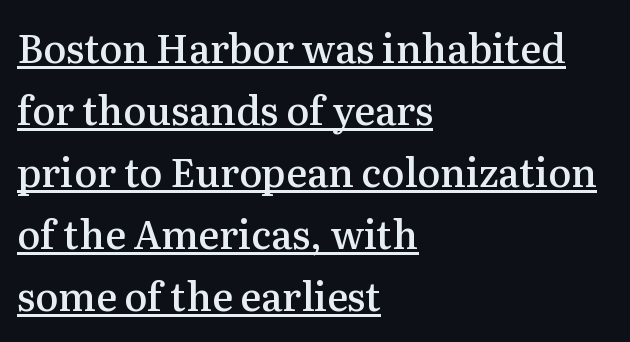
Q: Is the text bold? A: Semi-bold.
Q: Is the text italic (slanted)? A: No, it is upright.
Q: Is the typeface a serif or a sans-serif typeface? A: Serif.
Q: Is the text underlined? A: Yes.
Q: How is the paragraph aligned? A: Left-aligned.
Q: Is the spacing between letters normal or unusually wide? A: Normal.
Q: Is the spacing between lines tight, normal or loose? A: Normal.
Q: Width (condensed, normal, or wide)? A: Normal.
Q: Stroke contrast? A: Medium.
Q: x-height? A: Medium.
Q: Monospaced? A: No.
